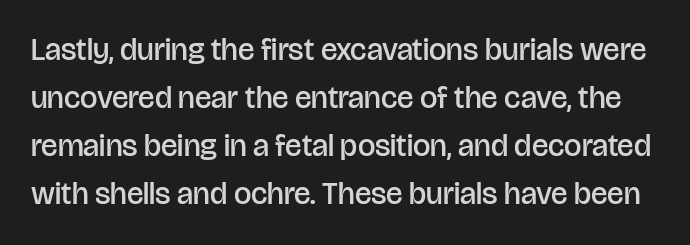
Q: Is the text bold? A: Semi-bold.
Q: Is the text italic (slanted)? A: No, it is upright.
Q: Is the typeface a serif or a sans-serif typeface? A: Sans-serif.
Q: Is the text underlined? A: No.
Q: Is the spacing between letters normal or unusually wide? A: Normal.
Q: Is the spacing between lines tight, normal or loose? A: Normal.
Q: Width (condensed, normal, or wide)? A: Normal.
Q: Stroke contrast? A: Low.
Q: x-height? A: Large.
Q: Monospaced? A: No.
